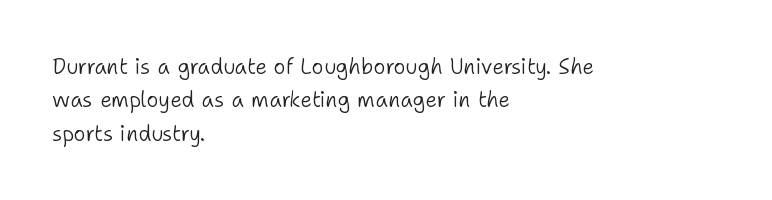
The image shows 21 px text type, upright; set left-aligned, normal line spacing (1.59x), normal letter spacing, not underlined.
